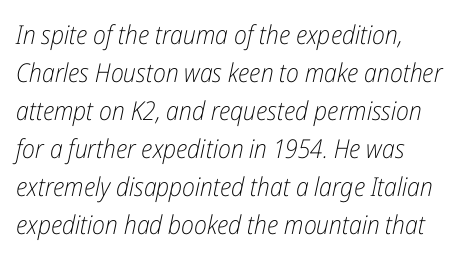
You can tell it's italic because the verticals aren't actually vertical. The typesetting does not lean heavy: it is not bold. Nobody touched the tracking dial on this one. This sample keeps an unexceptional amount of space between lines.
